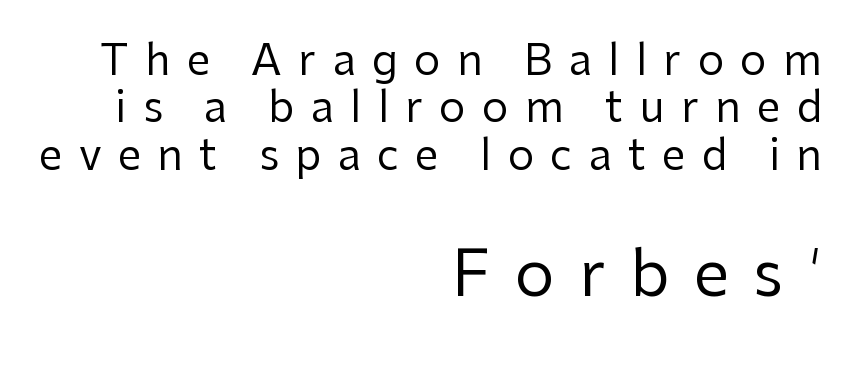
{"serif": "no", "italic": "no", "bold": "no", "weight": "regular", "width": "normal", "stroke_contrast": "low", "x_height": "medium", "monospaced": "no", "underline": "no", "align": "right", "line_spacing": "tight", "line_spacing_ratio": 1.13, "letter_spacing": "wide", "letter_spacing_em": 0.39, "larger_block": "second", "size_ratio": 1.5, "glyph_px": 63}
